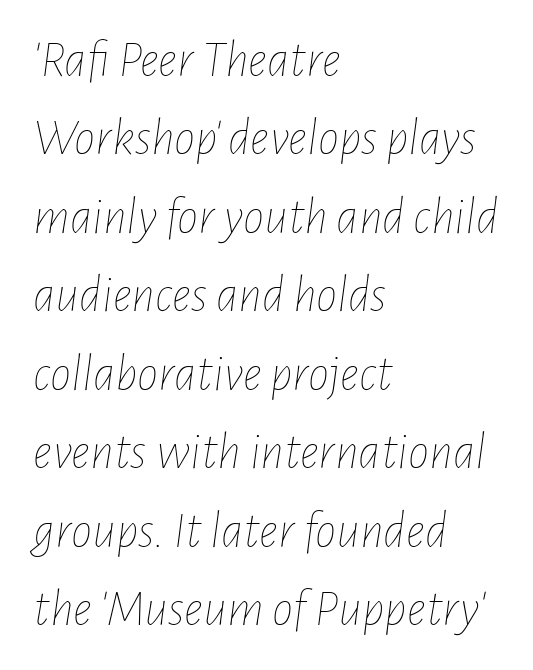
Q: Is the text bold? A: No.
Q: Is the text italic (slanted)? A: Yes, it leans right by about 7 degrees.
Q: Is the text underlined? A: No.
Q: How is the paragraph aligned? A: Left-aligned.
Q: Is the spacing between letters normal or unusually wide? A: Normal.
Q: Is the spacing between lines tight, normal or loose? A: Normal.
Q: Width (condensed, normal, or wide)? A: Condensed.
Q: Stroke contrast? A: Low.
Q: x-height? A: Medium.
Q: Monospaced? A: No.
